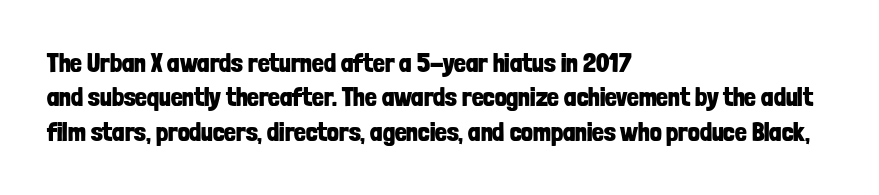
Words appear dense and cohesive because spacing is normal. Typeset ragged right — the left edge is the straight one. This sample keeps an unexceptional amount of space between lines. A clean baseline with only descenders dipping below it. Notice how thick the strokes are: this is what a full bold looks like. This is the regular roman posture of the typeface.
